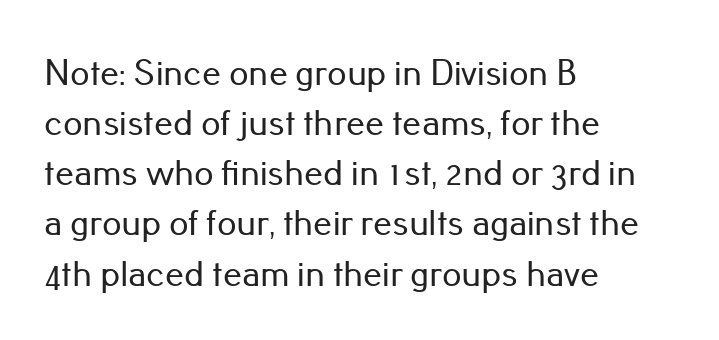
{"serif": "no", "italic": "no", "width": "normal", "stroke_contrast": "low", "x_height": "small", "monospaced": "no", "underline": "no", "align": "left", "line_spacing": "normal", "line_spacing_ratio": 1.32, "letter_spacing": "normal", "letter_spacing_em": 0.0, "glyph_px": 38}
